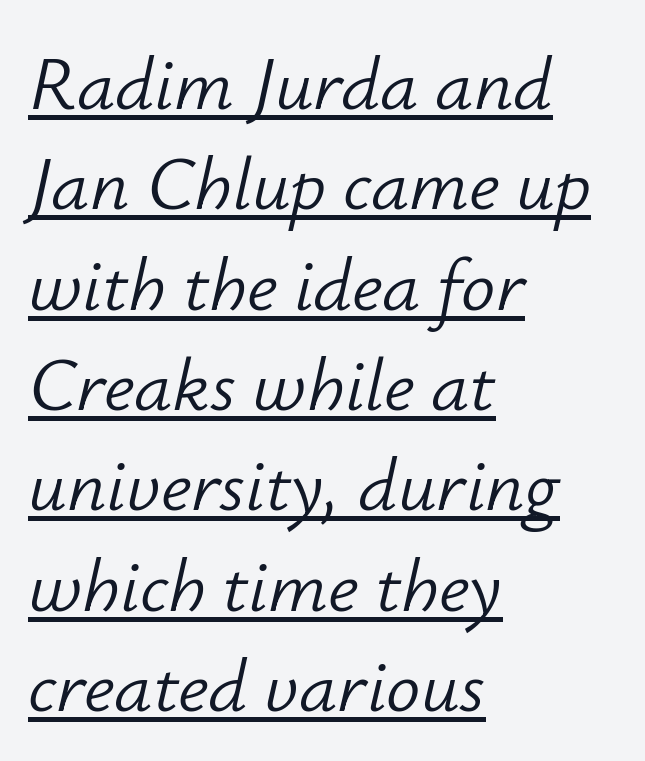
Q: Is the text bold? A: No.
Q: Is the text italic (slanted)? A: Yes, it leans right by about 12 degrees.
Q: Is the text underlined? A: Yes.
Q: How is the paragraph aligned? A: Left-aligned.
Q: Is the spacing between letters normal or unusually wide? A: Normal.
Q: Is the spacing between lines tight, normal or loose? A: Normal.
Q: Width (condensed, normal, or wide)? A: Normal.
Q: Stroke contrast? A: Low.
Q: x-height? A: Small.
Q: Monospaced? A: No.
